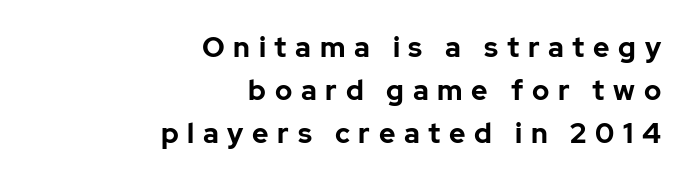
Q: Is the text bold? A: Yes.
Q: Is the text italic (slanted)? A: No, it is upright.
Q: Is the typeface a serif or a sans-serif typeface? A: Sans-serif.
Q: Is the text underlined? A: No.
Q: How is the paragraph aligned? A: Right-aligned.
Q: Is the spacing between letters normal or unusually wide? A: Unusually wide.
Q: Is the spacing between lines tight, normal or loose? A: Normal.
Q: Width (condensed, normal, or wide)? A: Normal.
Q: Stroke contrast? A: Low.
Q: x-height? A: Medium.
Q: Monospaced? A: No.
